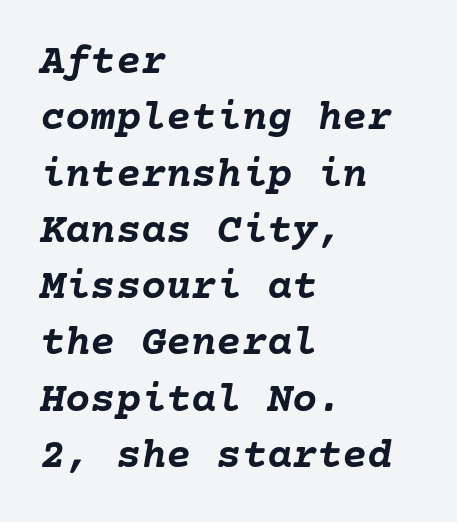
{"italic": "yes", "lean": "right", "slant_degrees": 10, "bold": "yes", "weight": "semibold", "width": "normal", "stroke_contrast": "low", "x_height": "medium", "underline": "no", "align": "left", "line_spacing": "normal", "line_spacing_ratio": 1.34, "letter_spacing": "normal", "letter_spacing_em": 0.0, "glyph_px": 42}
